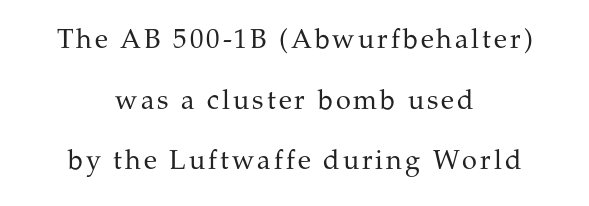
{"italic": "no", "bold": "no", "underline": "no", "align": "center", "line_spacing": "loose", "line_spacing_ratio": 2.25, "glyph_px": 27}
